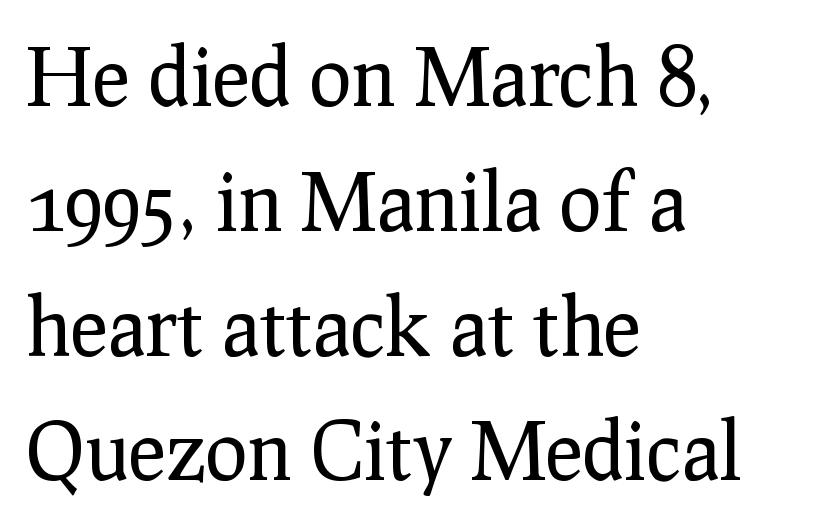
{"serif": "yes", "italic": "no", "bold": "no", "weight": "regular", "width": "normal", "stroke_contrast": "low", "x_height": "medium", "monospaced": "no", "underline": "no", "align": "left", "line_spacing": "normal", "line_spacing_ratio": 1.58, "letter_spacing": "normal", "letter_spacing_em": 0.0, "glyph_px": 79}
